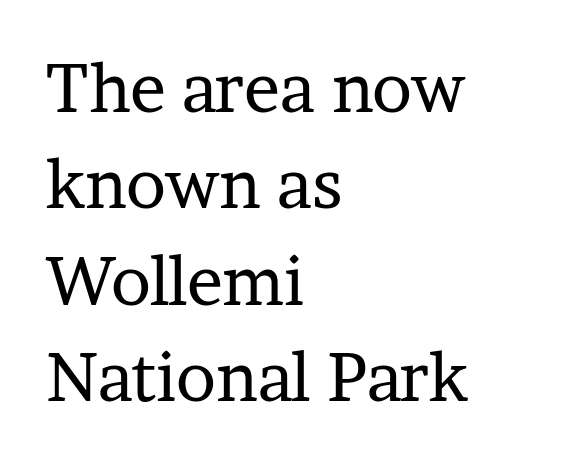
Q: Is the text bold? A: No.
Q: Is the text italic (slanted)? A: No, it is upright.
Q: Is the typeface a serif or a sans-serif typeface? A: Serif.
Q: Is the text underlined? A: No.
Q: How is the paragraph aligned? A: Left-aligned.
Q: Is the spacing between letters normal or unusually wide? A: Normal.
Q: Is the spacing between lines tight, normal or loose? A: Normal.
Q: Width (condensed, normal, or wide)? A: Normal.
Q: Stroke contrast? A: Low.
Q: x-height? A: Medium.
Q: Monospaced? A: No.
